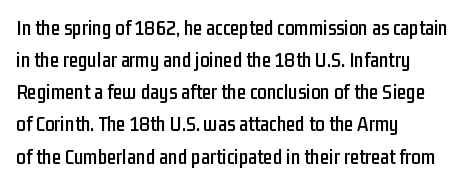
{"italic": "no", "underline": "no", "align": "left", "line_spacing": "normal", "line_spacing_ratio": 1.53, "letter_spacing": "normal", "letter_spacing_em": 0.0, "glyph_px": 21}
